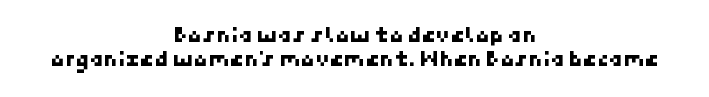
Both edges are ragged and mirror each other, which tells us the setting is centered. Whoever set this chose condensed vertical rhythm over breathing room. Here the glyphs are tracked normally, forming tight word shapes. Underline: absent.
